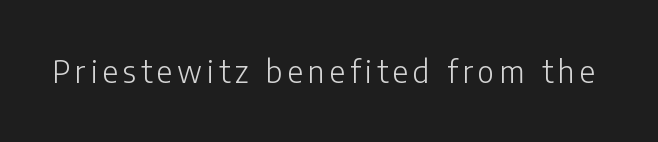
{"serif": "no", "italic": "no", "bold": "no", "weight": "light", "width": "normal", "stroke_contrast": "low", "x_height": "medium", "monospaced": "no", "underline": "no", "glyph_px": 30}
